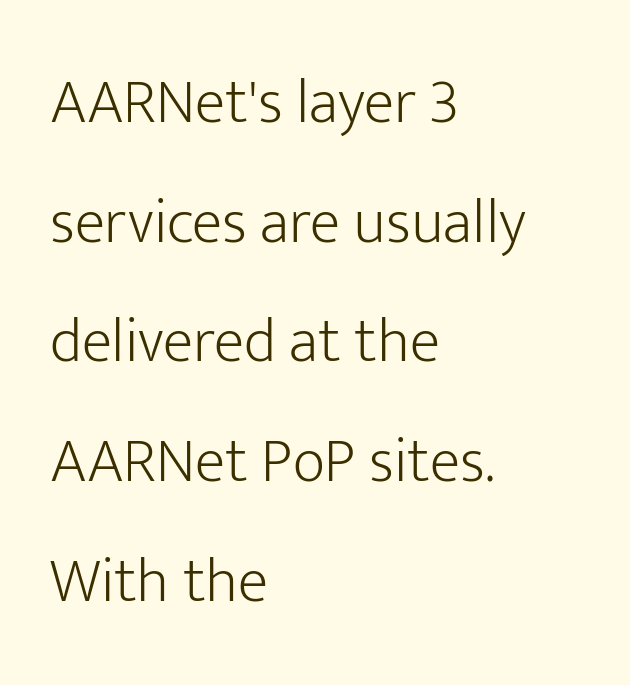
Q: Is the text bold? A: No.
Q: Is the text italic (slanted)? A: No, it is upright.
Q: Is the typeface a serif or a sans-serif typeface? A: Sans-serif.
Q: Is the text underlined? A: No.
Q: How is the paragraph aligned? A: Left-aligned.
Q: Is the spacing between letters normal or unusually wide? A: Normal.
Q: Is the spacing between lines tight, normal or loose? A: Loose.
Q: Width (condensed, normal, or wide)? A: Normal.
Q: Stroke contrast? A: Low.
Q: x-height? A: Medium.
Q: Monospaced? A: No.
